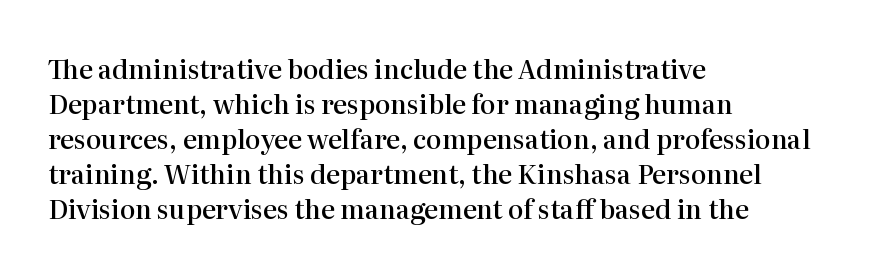
Q: Is the text bold? A: Semi-bold.
Q: Is the text italic (slanted)? A: No, it is upright.
Q: Is the text underlined? A: No.
Q: How is the paragraph aligned? A: Left-aligned.
Q: Is the spacing between letters normal or unusually wide? A: Normal.
Q: Is the spacing between lines tight, normal or loose? A: Normal.
